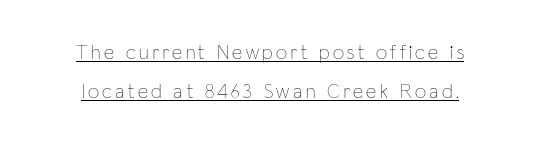
Notice the wide empty band between every row — that's loose leading. Notice how the stems are strictly vertical — no italics here. Horizontal alignment here is central, giving a formal, balanced look. A quiet, ordinary-to-light weight characterises the typeface. Honestly, the underline is the first thing you notice here.
